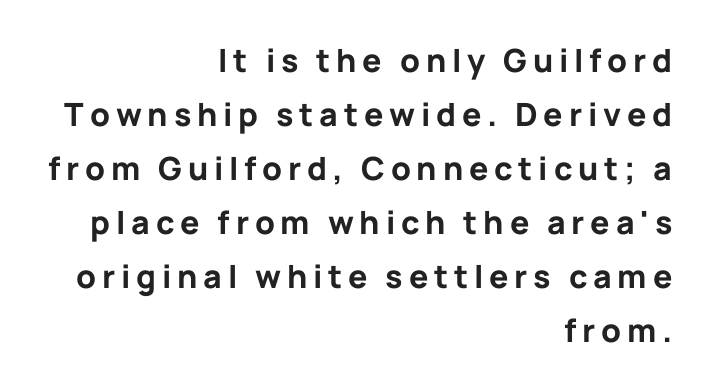
{"serif": "no", "italic": "no", "bold": "yes", "weight": "bold", "width": "normal", "stroke_contrast": "low", "x_height": "medium", "monospaced": "no", "underline": "no", "align": "right", "line_spacing": "normal", "line_spacing_ratio": 1.69, "glyph_px": 32}
